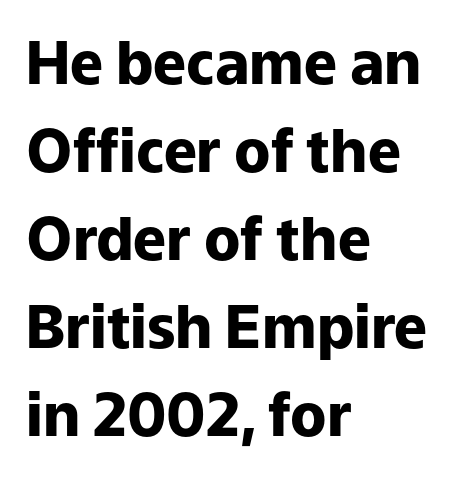
The passage is arranged the way most books set body copy — flush left. Tracking here is standard; glyphs follow each other at the usual distance. Posture: straight, roman, zero tilt. How would I describe the line gaps? Plain and ordinary.
